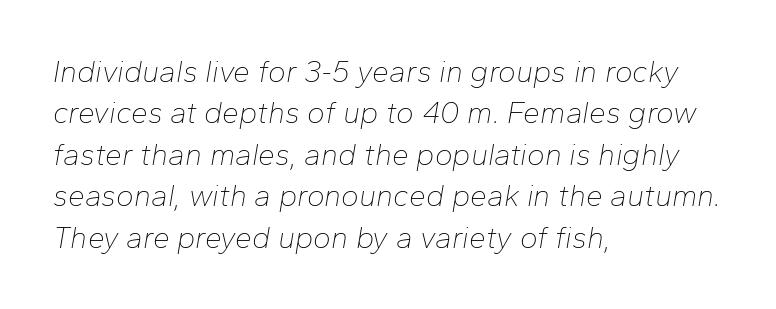
The rendering keeps characters at their native spacing. Layout note: lines flush left. In terms of leading, this rendering sits right in the middle. The face used here is proportionally spaced, like ordinary book or web type.
